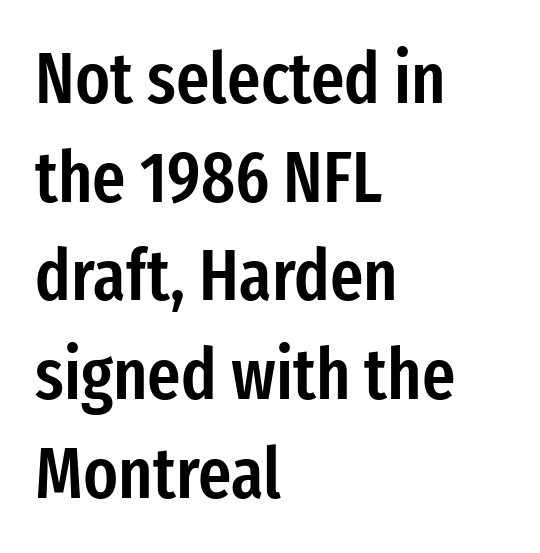
{"serif": "no", "italic": "no", "bold": "semi", "weight": "semibold", "width": "condensed", "stroke_contrast": "low", "x_height": "medium", "monospaced": "no", "underline": "no", "align": "left", "line_spacing": "normal", "line_spacing_ratio": 1.37, "letter_spacing": "normal", "letter_spacing_em": 0.0, "glyph_px": 72}
